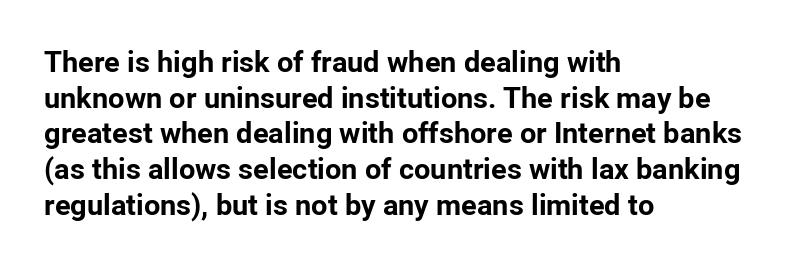
The image shows 29 px bold sans-serif type, upright; set left-aligned, line spacing 1.23x, normal letter spacing, not underlined; low stroke contrast and a medium x-height.
